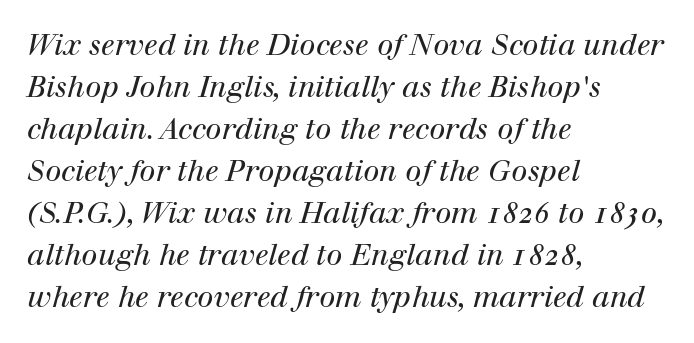
The image shows 29 px regular-weight serif type, italic (leaning right); set left-aligned, normal line spacing (1.45x), normal letter spacing, not underlined; high stroke contrast and a medium x-height.
